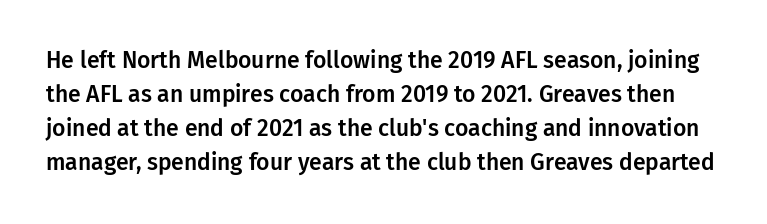
This sample keeps an unexceptional amount of space between lines. Here the glyphs are tracked normally, forming tight word shapes. This rendering features lettering with no underline. This is the regular roman posture of the typeface.
